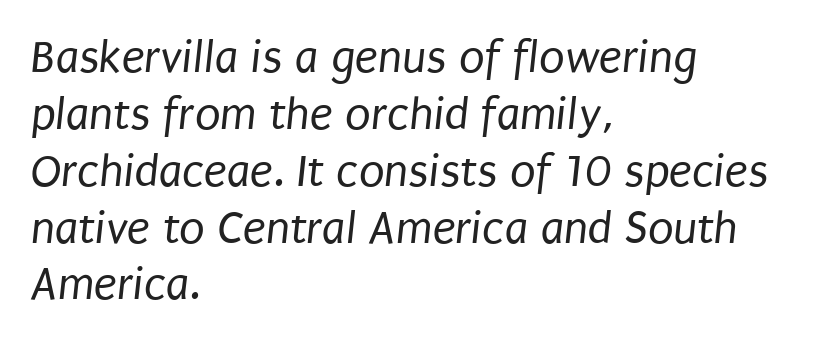
The image shows 47 px regular-weight, condensed sans-serif type; set left-aligned, line spacing 1.21x, normal letter spacing, not underlined; low stroke contrast and a large x-height.
